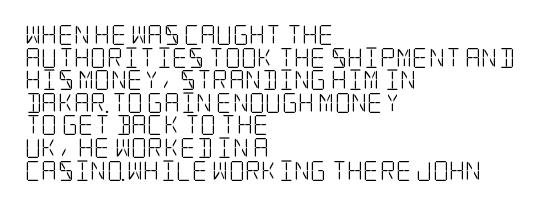
The image shows 20 px text type, upright; set left-aligned, tight line spacing (1.13x), normal letter spacing, not underlined.
